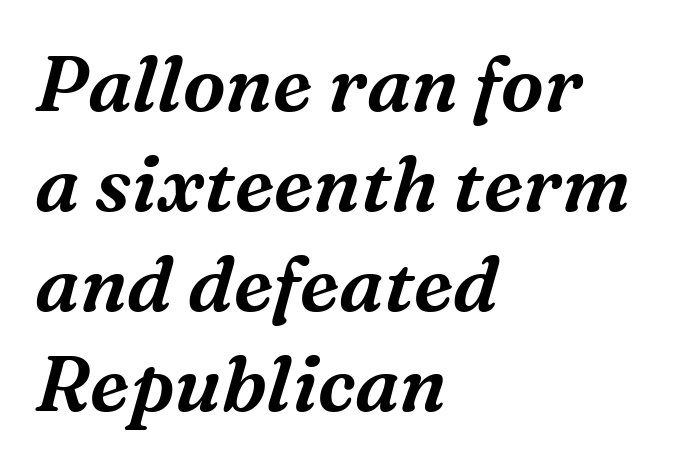
{"serif": "yes", "italic": "yes", "lean": "right", "slant_degrees": 16, "width": "normal", "stroke_contrast": "medium", "x_height": "medium", "monospaced": "no", "underline": "no", "align": "left", "line_spacing": "normal", "line_spacing_ratio": 1.3, "letter_spacing": "normal", "letter_spacing_em": 0.0, "glyph_px": 77}
